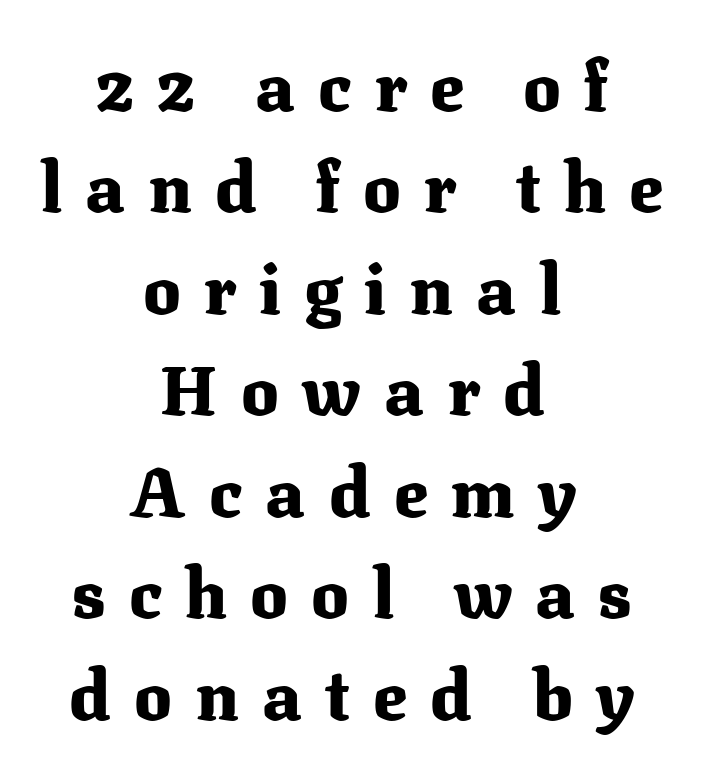
Typographically, this falls in the serif category. Is this a fixed-width face? No — the glyphs have proportional, varying widths. This sample keeps an unexceptional amount of space between lines. Underline: absent. If you drew a line through each stem, it would be perfectly vertical. The setting favours the middle, as headings and verse often do.
